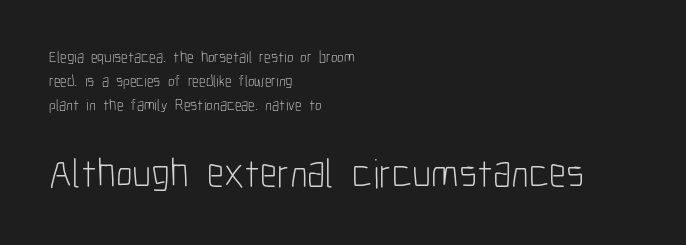
Q: Is the text bold? A: No.
Q: Is the text italic (slanted)? A: No, it is upright.
Q: Is the typeface a serif or a sans-serif typeface? A: Sans-serif.
Q: Is the text underlined? A: No.
Q: How is the paragraph aligned? A: Left-aligned.
Q: Is the spacing between letters normal or unusually wide? A: Normal.
Q: Is the spacing between lines tight, normal or loose? A: Normal.
Q: Which block of text is set in a larger size, the first (top) or the second (bottom)? A: The second (bottom) one.
Q: Width (condensed, normal, or wide)? A: Condensed.
Q: Stroke contrast? A: Low.
Q: x-height? A: Medium.
Q: Monospaced? A: No.
